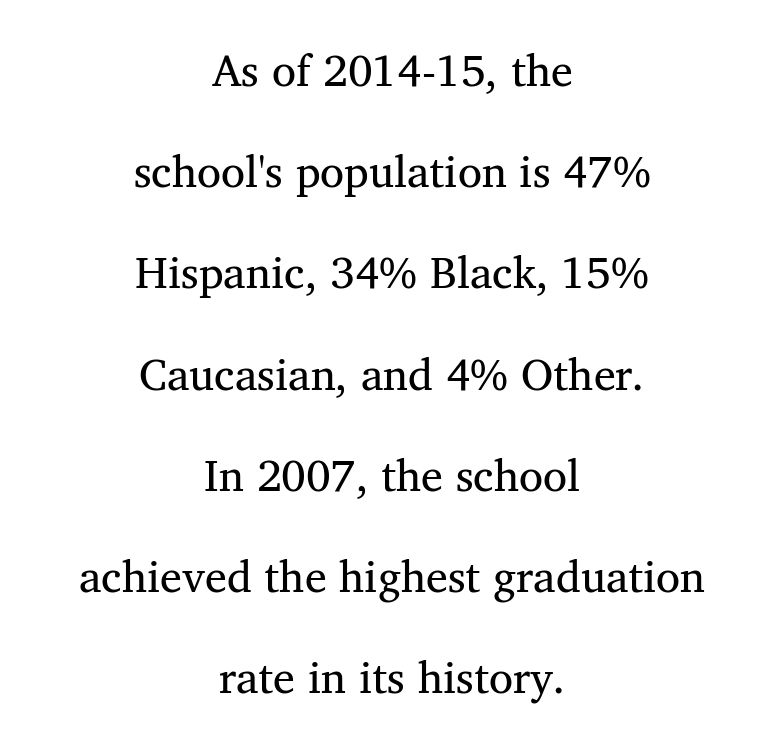
{"serif": "yes", "italic": "no", "bold": "no", "weight": "regular", "width": "normal", "stroke_contrast": "medium", "x_height": "medium", "monospaced": "no", "underline": "no", "align": "center", "line_spacing": "loose", "line_spacing_ratio": 2.3, "letter_spacing": "normal", "letter_spacing_em": 0.0, "glyph_px": 44}
